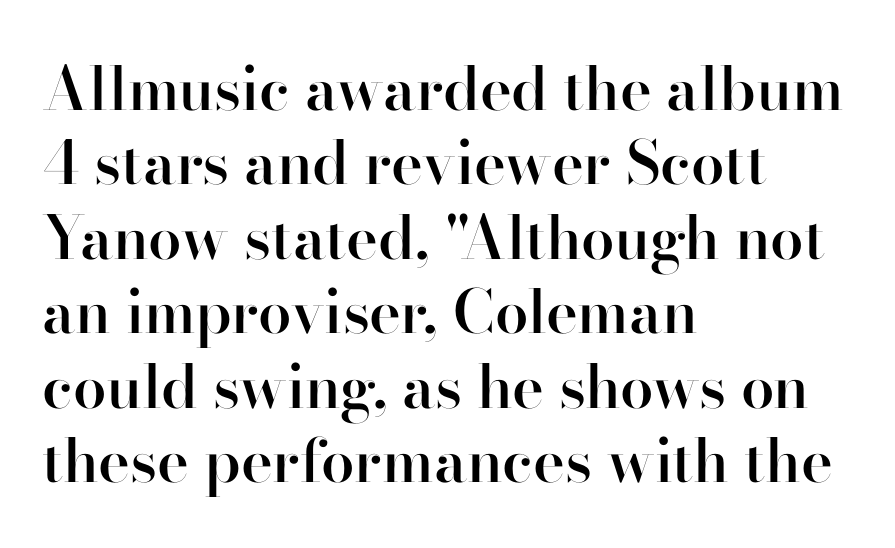
The image shows 60 px semibold serif type, upright; set left-aligned, line spacing 1.24x, normal letter spacing, not underlined; high stroke contrast and a small x-height.
